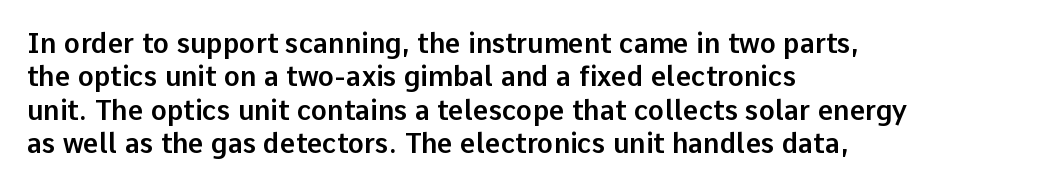
The image shows 27 px text type, upright; set left-aligned, line spacing 1.24x, normal letter spacing, not underlined.
